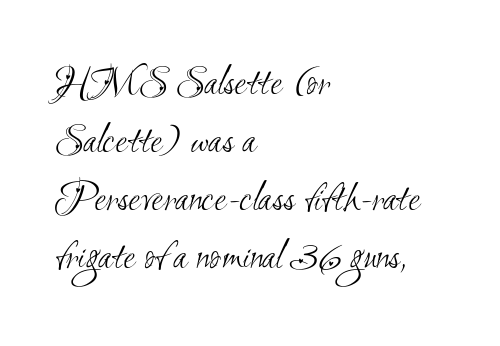
The image shows 43 px light, condensed sans-serif type; set left-aligned, normal line spacing (1.35x), normal letter spacing, not underlined; medium stroke contrast and a small x-height.
